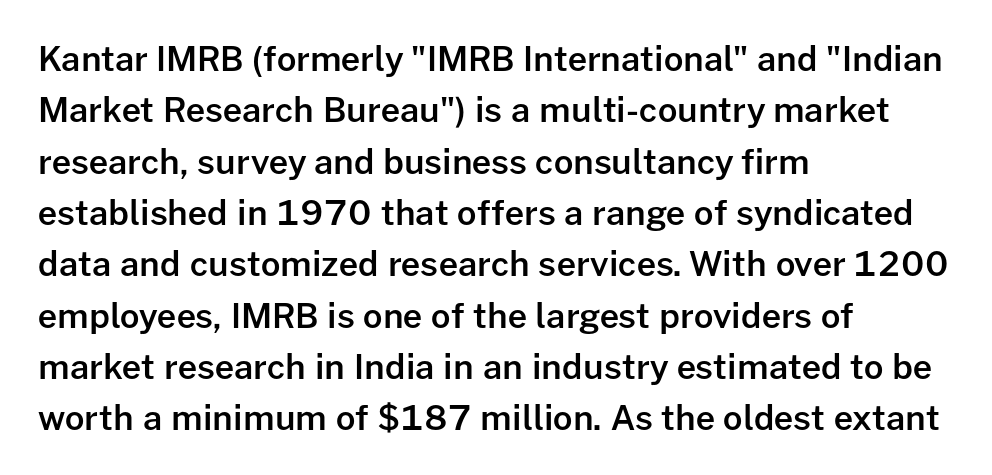
{"serif": "no", "italic": "no", "bold": "semi", "weight": "semibold", "width": "normal", "stroke_contrast": "low", "x_height": "medium", "monospaced": "no", "underline": "no", "align": "left", "line_spacing": "normal", "line_spacing_ratio": 1.51, "letter_spacing": "normal", "letter_spacing_em": 0.0, "glyph_px": 34}
